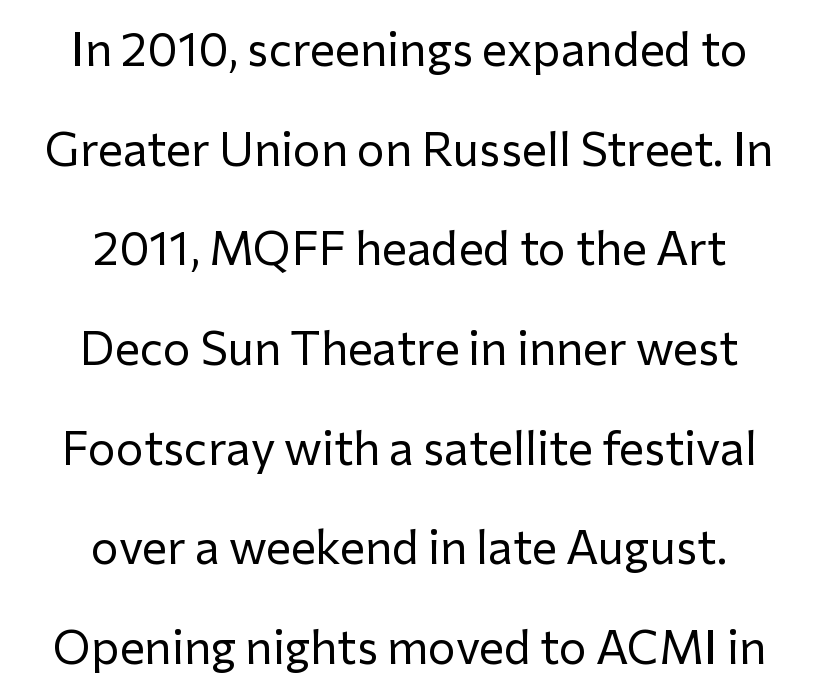
Q: Is the text bold? A: No.
Q: Is the text italic (slanted)? A: No, it is upright.
Q: Is the typeface a serif or a sans-serif typeface? A: Sans-serif.
Q: Is the text underlined? A: No.
Q: How is the paragraph aligned? A: Centered.
Q: Is the spacing between letters normal or unusually wide? A: Normal.
Q: Is the spacing between lines tight, normal or loose? A: Loose.
Q: Width (condensed, normal, or wide)? A: Normal.
Q: Stroke contrast? A: Low.
Q: x-height? A: Medium.
Q: Monospaced? A: No.
